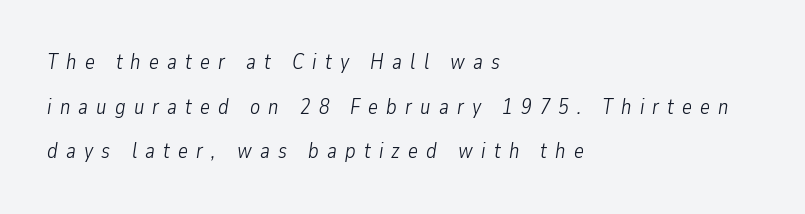
If you drew a line through each stem, it would be angled. A bare baseline throughout the passage. A typesetter would call this leading open, well beyond the default. Short note: letters widely spaced. A light-to-regular cut is what we see here. In CSS terms this would be text-align: left.
